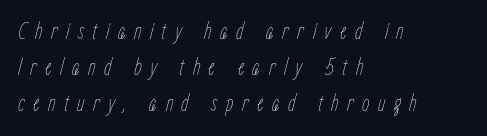
The image shows 24 px text type, italic (leaning right); set left-aligned, normal line spacing (1.5x), unusually wide letter spacing (+0.35 em), not underlined.
